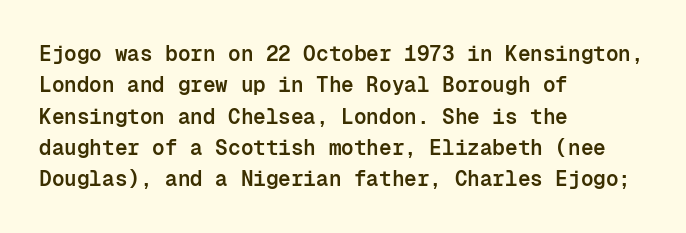
{"italic": "no", "bold": "semi", "underline": "no", "align": "left", "line_spacing": "normal", "line_spacing_ratio": 1.49, "letter_spacing": "normal", "letter_spacing_em": 0.0, "glyph_px": 21}
